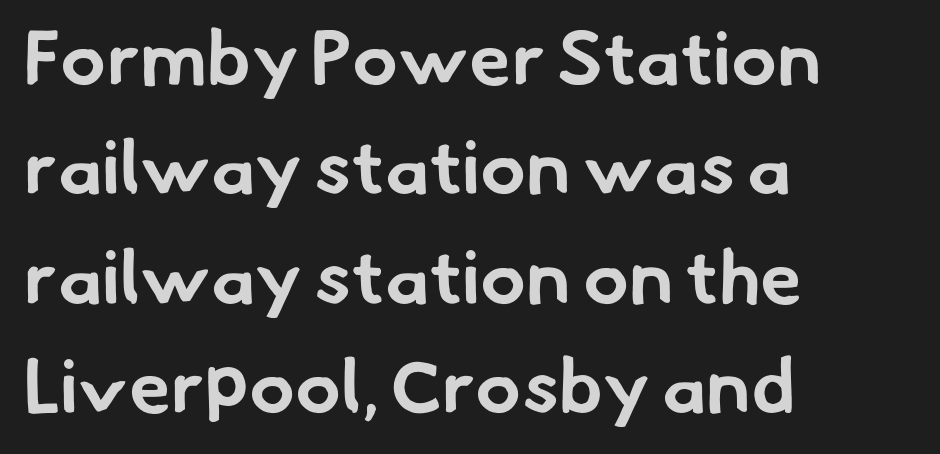
Q: Is the text bold? A: Yes.
Q: Is the typeface a serif or a sans-serif typeface? A: Sans-serif.
Q: Is the text underlined? A: No.
Q: How is the paragraph aligned? A: Left-aligned.
Q: Is the spacing between letters normal or unusually wide? A: Normal.
Q: Is the spacing between lines tight, normal or loose? A: Normal.
Q: Width (condensed, normal, or wide)? A: Normal.
Q: Stroke contrast? A: Low.
Q: x-height? A: Small.
Q: Monospaced? A: No.
